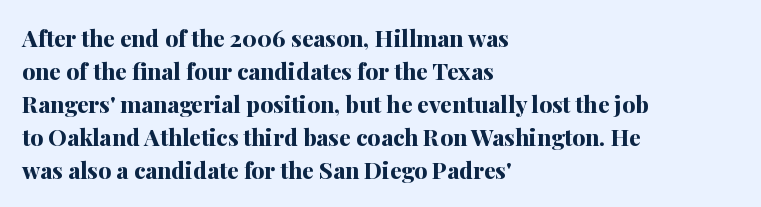
{"italic": "no", "bold": "yes", "underline": "no", "align": "left", "line_spacing": "normal", "line_spacing_ratio": 1.43, "letter_spacing": "normal", "letter_spacing_em": 0.0, "glyph_px": 23}
